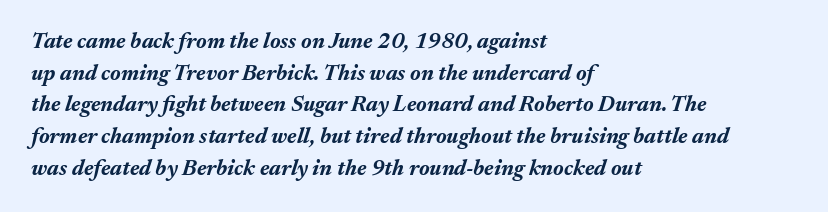
Q: Is the text bold? A: Yes.
Q: Is the text italic (slanted)? A: Yes, it leans right by about 17 degrees.
Q: Is the text underlined? A: No.
Q: How is the paragraph aligned? A: Left-aligned.
Q: Is the spacing between letters normal or unusually wide? A: Normal.
Q: Is the spacing between lines tight, normal or loose? A: Normal.
